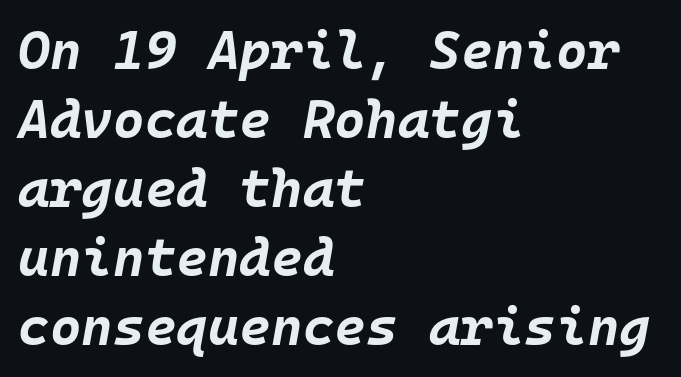
The image shows 54 px bold type, italic (leaning right), monospaced; set left-aligned, normal line spacing (1.28x), normal letter spacing, not underlined; low stroke contrast and a large x-height.
